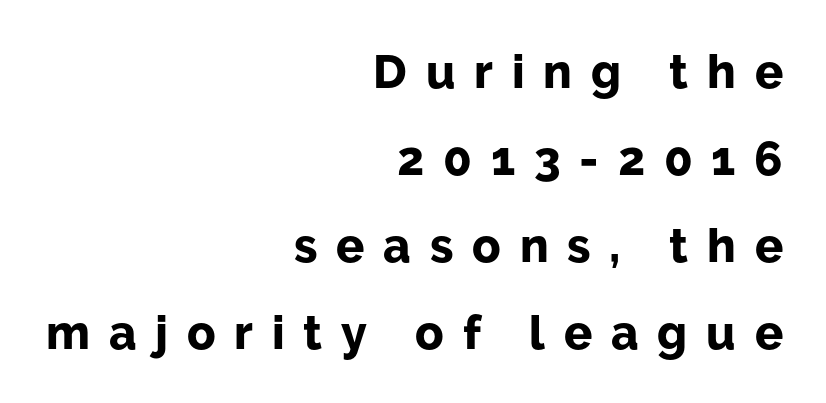
The image shows 47 px bold sans-serif type, upright; set right-aligned, line spacing 1.85x, unusually wide letter spacing (+0.4 em), not underlined; low stroke contrast and a medium x-height.
